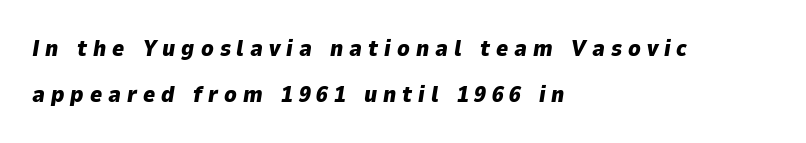
{"italic": "yes", "lean": "right", "slant_degrees": 9, "bold": "yes", "underline": "no", "align": "left", "line_spacing": "loose", "line_spacing_ratio": 2.0, "letter_spacing": "wide", "letter_spacing_em": 0.26, "glyph_px": 23}
